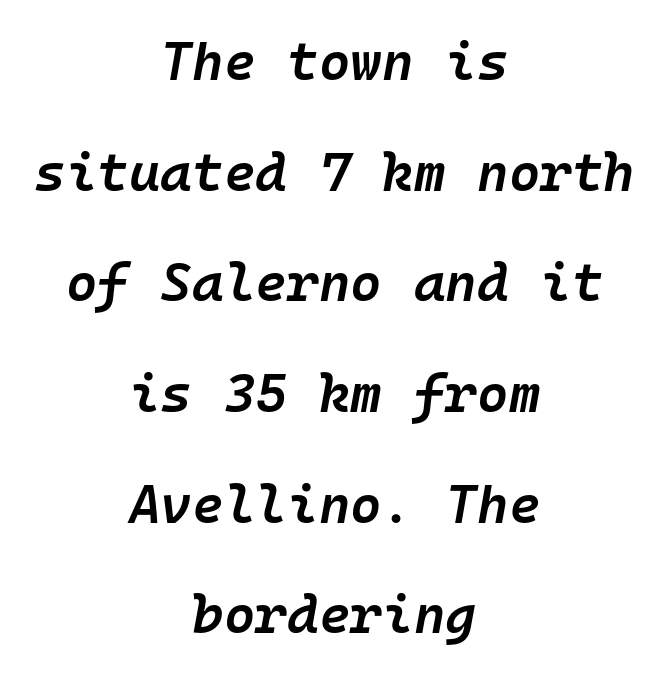
Q: Is the text bold? A: Semi-bold.
Q: Is the text italic (slanted)? A: Yes, it leans right by about 10 degrees.
Q: Is the text underlined? A: No.
Q: How is the paragraph aligned? A: Centered.
Q: Is the spacing between letters normal or unusually wide? A: Normal.
Q: Is the spacing between lines tight, normal or loose? A: Loose.
Q: Width (condensed, normal, or wide)? A: Normal.
Q: Stroke contrast? A: Low.
Q: x-height? A: Medium.
Q: Monospaced? A: Yes.
